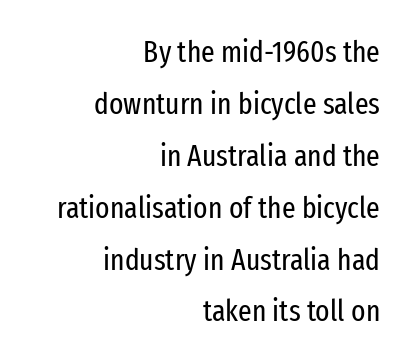
{"serif": "no", "italic": "no", "bold": "no", "weight": "regular", "width": "condensed", "stroke_contrast": "low", "x_height": "medium", "monospaced": "no", "underline": "no", "align": "right", "line_spacing_ratio": 1.73, "letter_spacing": "normal", "letter_spacing_em": 0.0, "glyph_px": 30}
